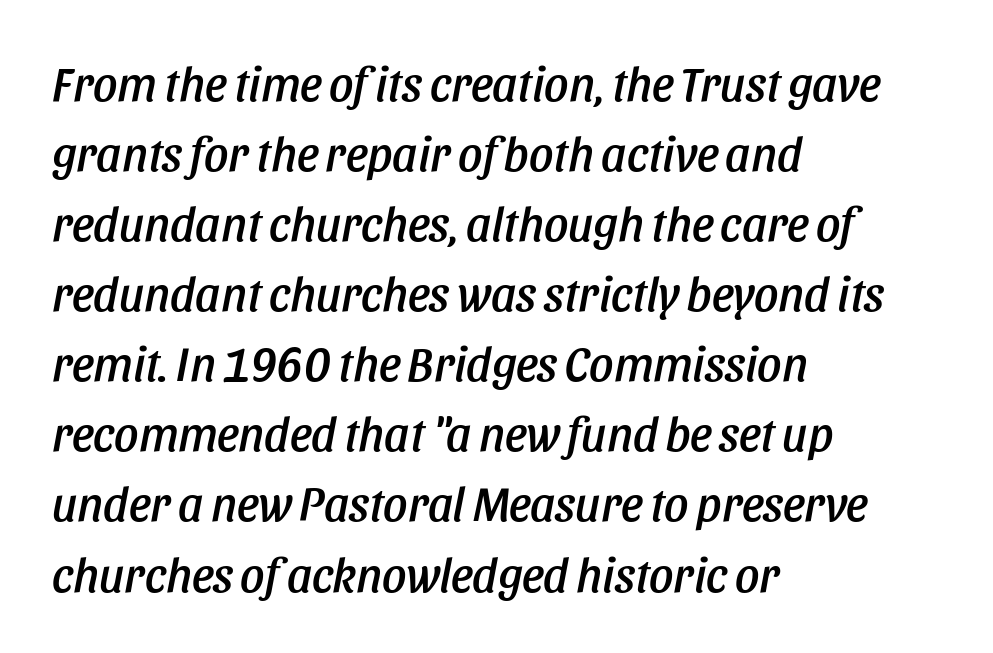
The image shows 48 px condensed type, italic (leaning right); set left-aligned, normal line spacing (1.46x), normal letter spacing, not underlined; low stroke contrast and a large x-height.
